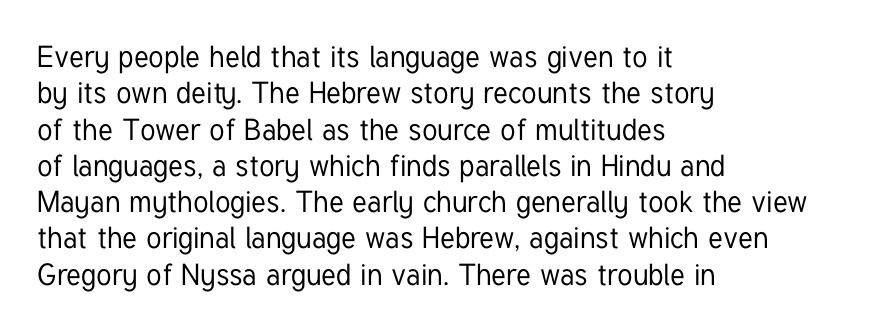
The image shows 30 px condensed sans-serif type, upright; set left-aligned, line spacing 1.21x, normal letter spacing, not underlined; low stroke contrast and a medium x-height.
